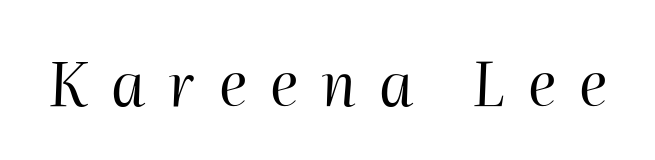
{"italic": "yes", "lean": "right", "slant_degrees": 2, "bold": "no", "weight": "regular", "width": "normal", "stroke_contrast": "high", "x_height": "medium", "monospaced": "no", "underline": "no", "letter_spacing": "wide", "letter_spacing_em": 0.38, "glyph_px": 60}
